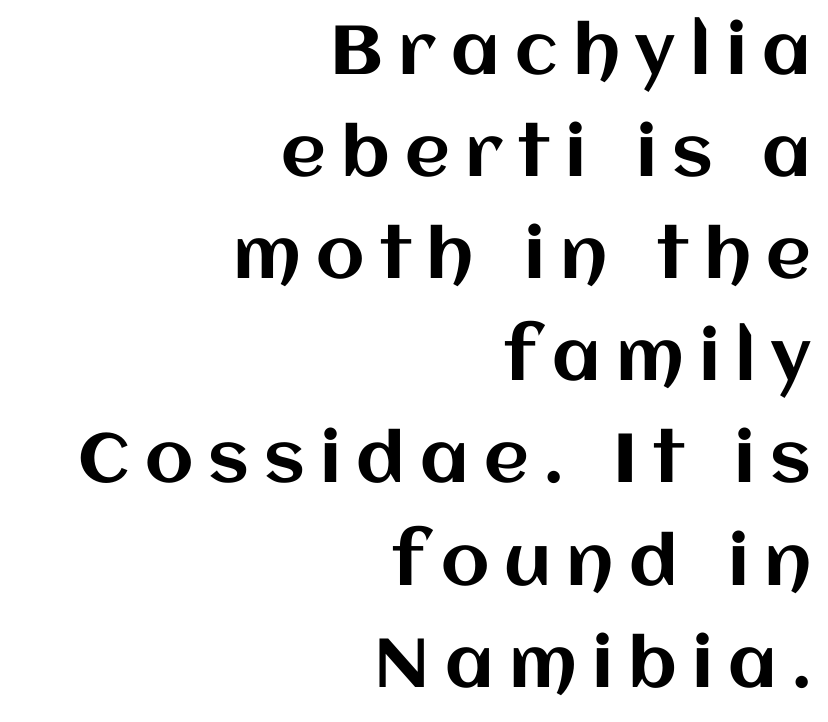
Observe the wide spacing: letters keep a clear distance from each other. Posture: straight, roman, zero tilt. A typesetter would call this proportional, since set widths differ per character. Glance below the letters and you will spot only blank space. This sample keeps an unexceptional amount of space between lines. Right-aligned paragraph, ragged on the left.
